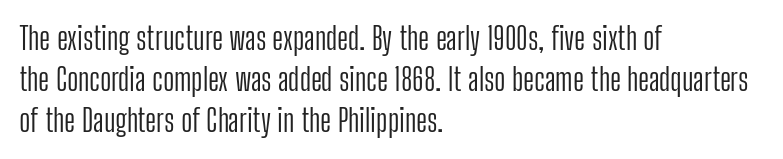
{"serif": "no", "italic": "no", "bold": "no", "weight": "light", "width": "condensed", "stroke_contrast": "low", "x_height": "medium", "monospaced": "no", "underline": "no", "align": "left", "line_spacing": "normal", "line_spacing_ratio": 1.33, "letter_spacing": "normal", "letter_spacing_em": 0.0, "glyph_px": 31}
